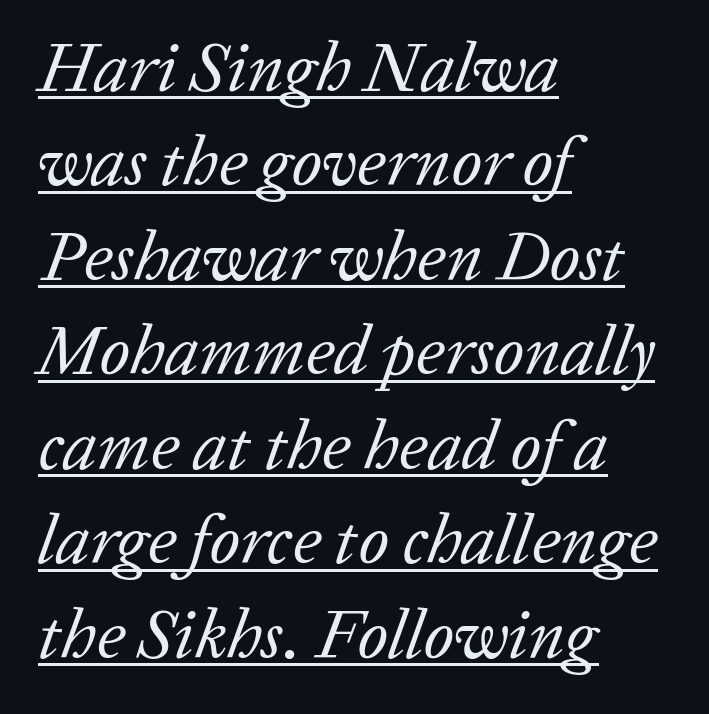
The image shows 70 px regular-weight serif type, italic (leaning right); set left-aligned, normal line spacing (1.35x), normal letter spacing, underlined; low stroke contrast and a medium x-height.
